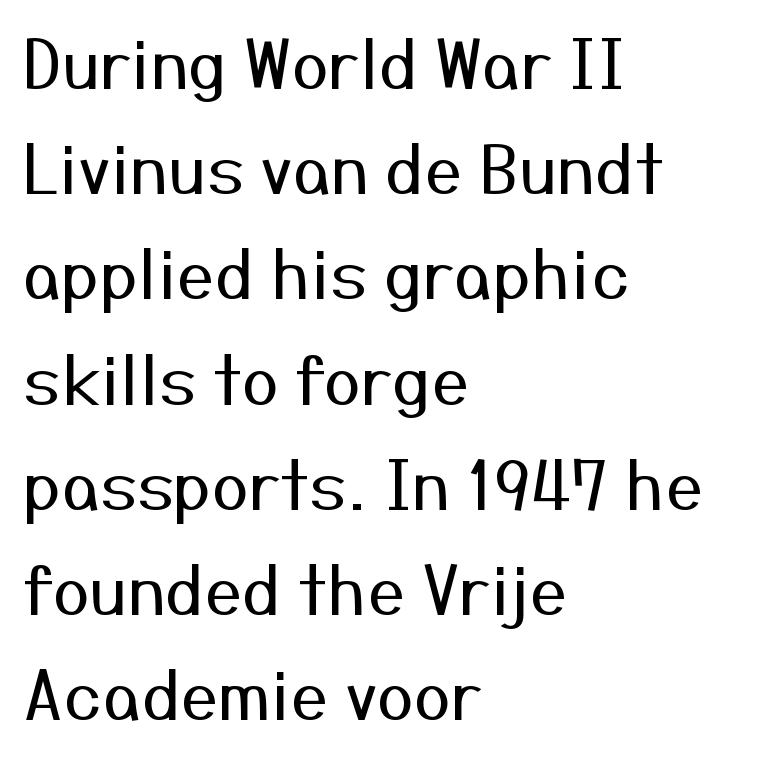
The image shows 67 px regular-weight sans-serif type, upright; set left-aligned, normal line spacing (1.57x), normal letter spacing, not underlined; medium stroke contrast and a medium x-height.
